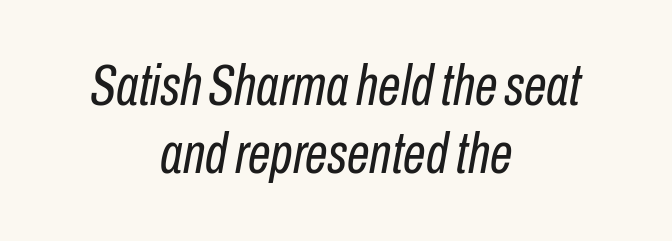
Q: Is the text bold? A: No.
Q: Is the text italic (slanted)? A: Yes, it leans right by about 10 degrees.
Q: Is the text underlined? A: No.
Q: How is the paragraph aligned? A: Centered.
Q: Is the spacing between letters normal or unusually wide? A: Normal.
Q: Width (condensed, normal, or wide)? A: Condensed.
Q: Stroke contrast? A: Low.
Q: x-height? A: Medium.
Q: Monospaced? A: No.
